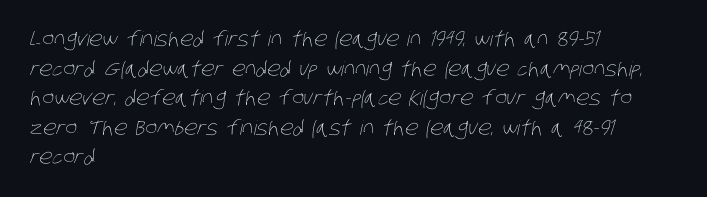
The image shows 20 px text type; set left-aligned, normal line spacing (1.48x), normal letter spacing, not underlined.
